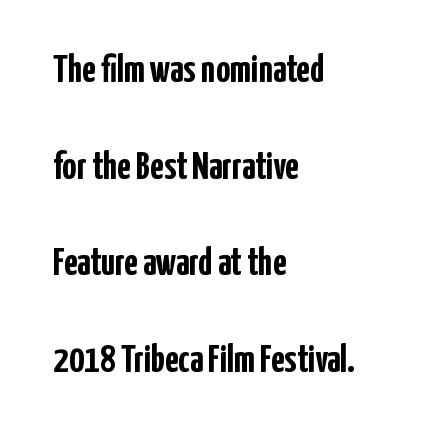
The image shows 39 px semibold, condensed sans-serif type, upright; set left-aligned, loose line spacing (2.48x), normal letter spacing, not underlined; low stroke contrast and a medium x-height.
